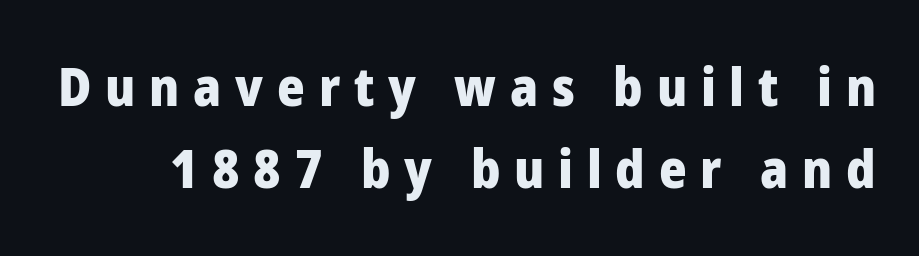
This rendering features lettering with no underline. You could not count columns in this text — the font is proportionally spaced. Every letter is thick-stroked: bold, no question. The type family on display is of the sans-serif kind. Characters follow at a spacing far wider than the type designer built in. The line-height multiplier appears to be the usual default.
